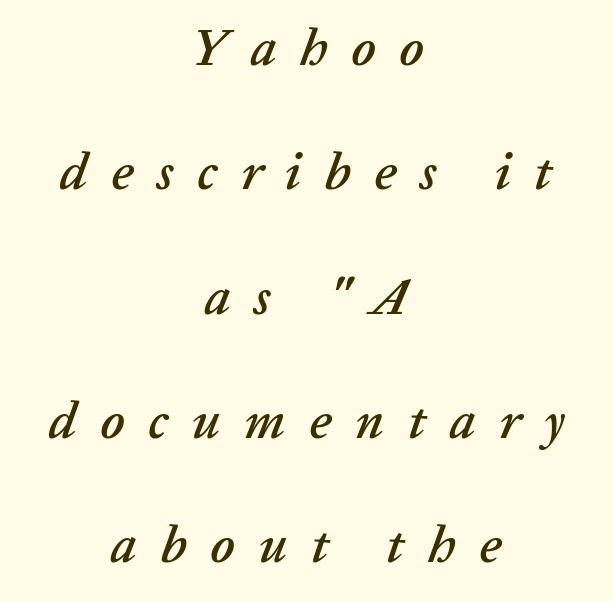
{"italic": "yes", "lean": "right", "slant_degrees": 20, "width": "normal", "stroke_contrast": "low", "x_height": "medium", "monospaced": "no", "underline": "no", "align": "center", "line_spacing": "loose", "line_spacing_ratio": 2.39, "letter_spacing": "wide", "letter_spacing_em": 0.45, "glyph_px": 52}
